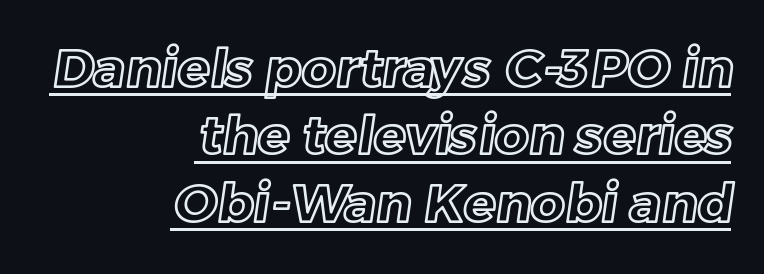
Q: Is the text underlined? A: Yes.
Q: How is the paragraph aligned? A: Right-aligned.
Q: Is the spacing between letters normal or unusually wide? A: Normal.
Q: Is the spacing between lines tight, normal or loose? A: Normal.
Q: Width (condensed, normal, or wide)? A: Normal.
Q: x-height? A: Medium.
Q: Monospaced? A: No.
